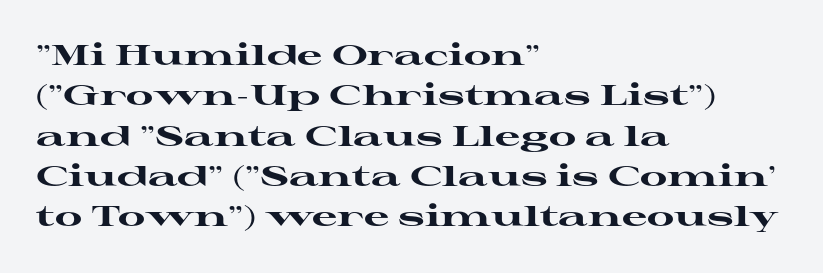
The image shows 28 px heavy, wide serif type, upright; set left-aligned, normal line spacing (1.44x), normal letter spacing, not underlined; high stroke contrast and a medium x-height.
